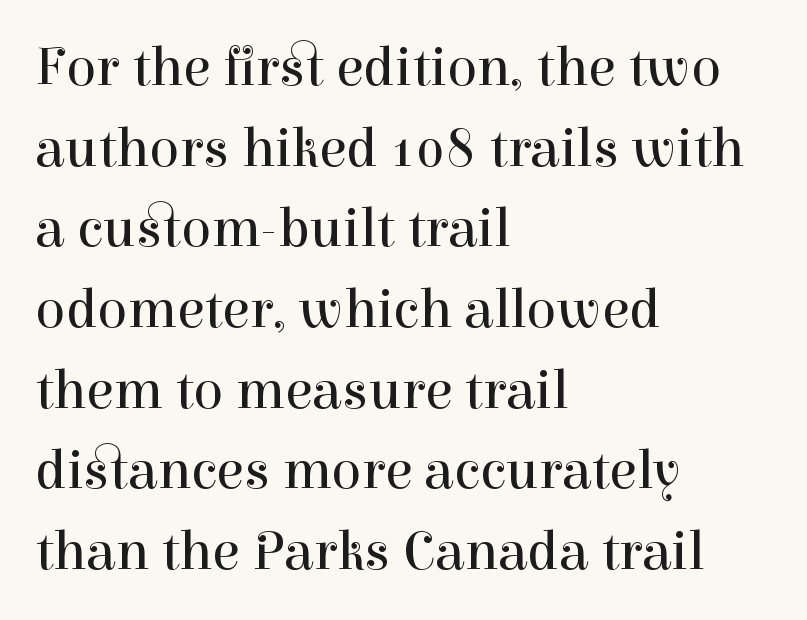
Just letters on the line, the space beneath them empty. Spacing verdict: proportional, widths tailored to each character. A student would call this left alignment; a typographer would say flush left, rag right. Each letter's strokes conclude with small projecting serifs. The line-height multiplier appears to be the usual default. Ascenders rise straight up at ninety degrees.
